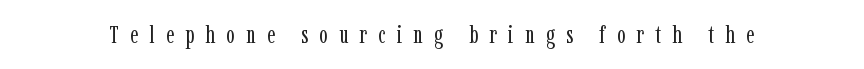
{"italic": "no", "bold": "no", "underline": "no", "letter_spacing": "wide", "letter_spacing_em": 0.45, "glyph_px": 25}
